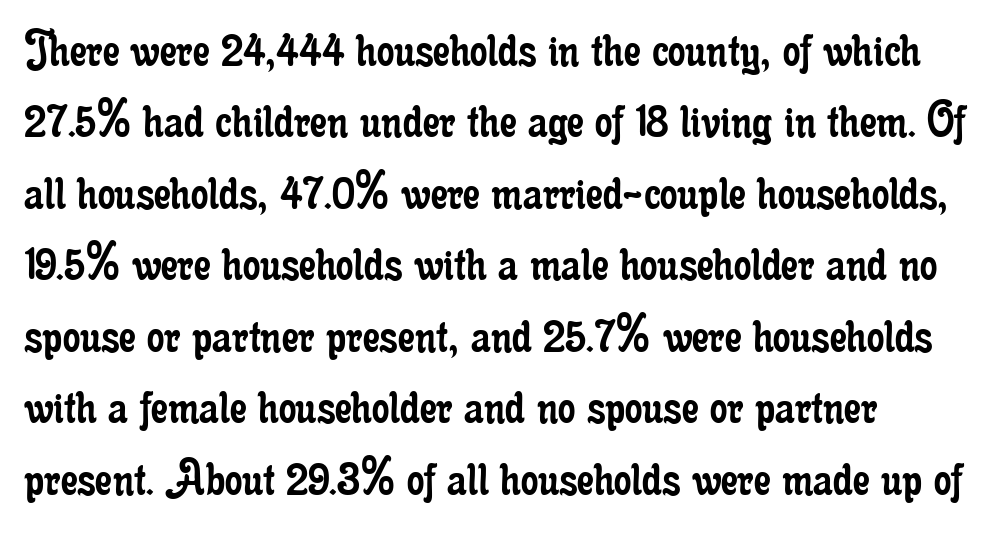
The image shows 55 px regular-weight, condensed serif type, upright; set normal line spacing (1.3x), normal letter spacing, not underlined; low stroke contrast and a small x-height.
